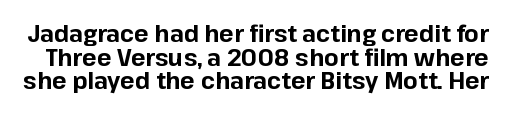
The image shows 24 px bold type, upright; set tight line spacing (0.98x), normal letter spacing, not underlined.
